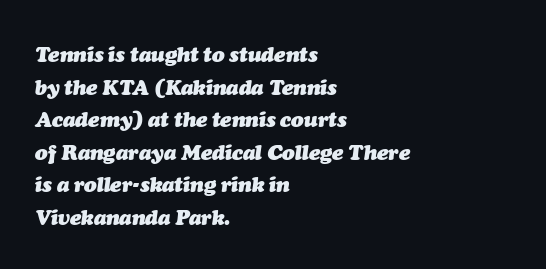
Letters rest on an invisible, unmarked baseline. This block has exactly the height ordinary leading produces. Would a proofreader flag this as italicized? Yes. These lines keep a tight, regular rhythm from letter to letter.
